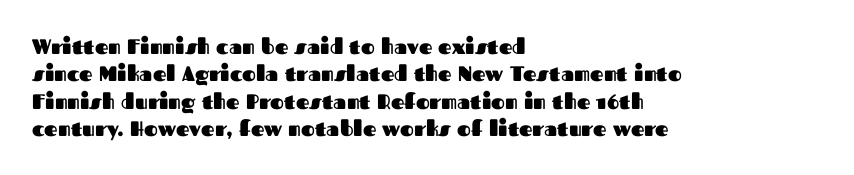
The image shows 21 px bold type, upright; set left-aligned, normal line spacing (1.3x), normal letter spacing, not underlined.
